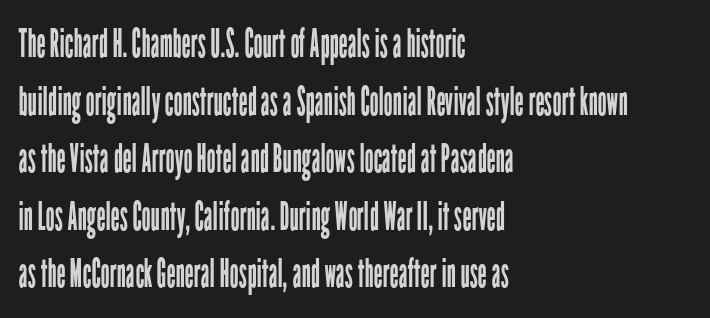
The image shows 40 px regular-weight, condensed sans-serif type, upright; set left-aligned, normal line spacing (1.44x), normal letter spacing, not underlined; low stroke contrast and a medium x-height.
